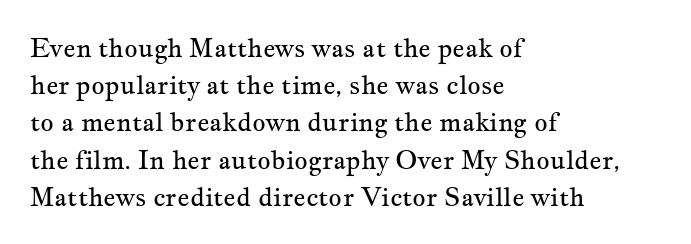
The image shows 26 px text type, upright; set left-aligned, normal line spacing (1.43x), normal letter spacing, not underlined.
